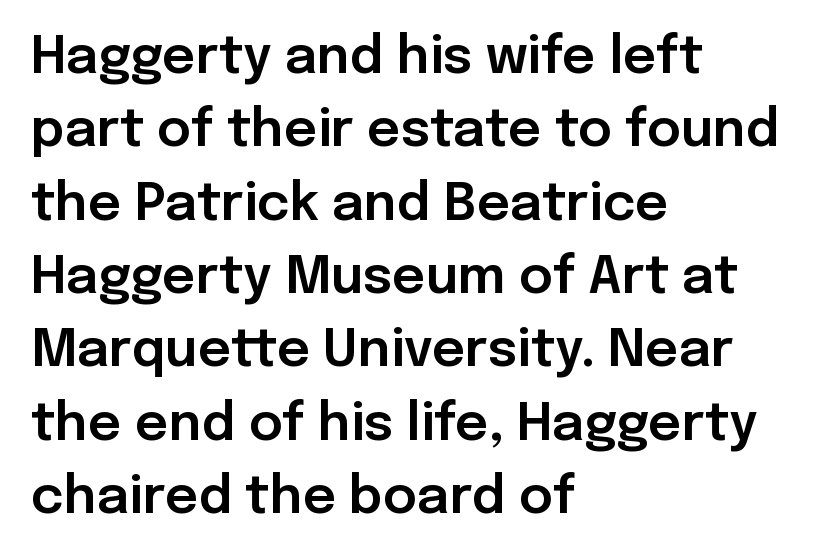
The face used here is rendered with its standard letterfit. In terms of letterform style, serifs are entirely absent. Spacing verdict: proportional, widths tailored to each character. Typeset ragged right — the left edge is the straight one. Glance below the letters and you will spot only blank space.
